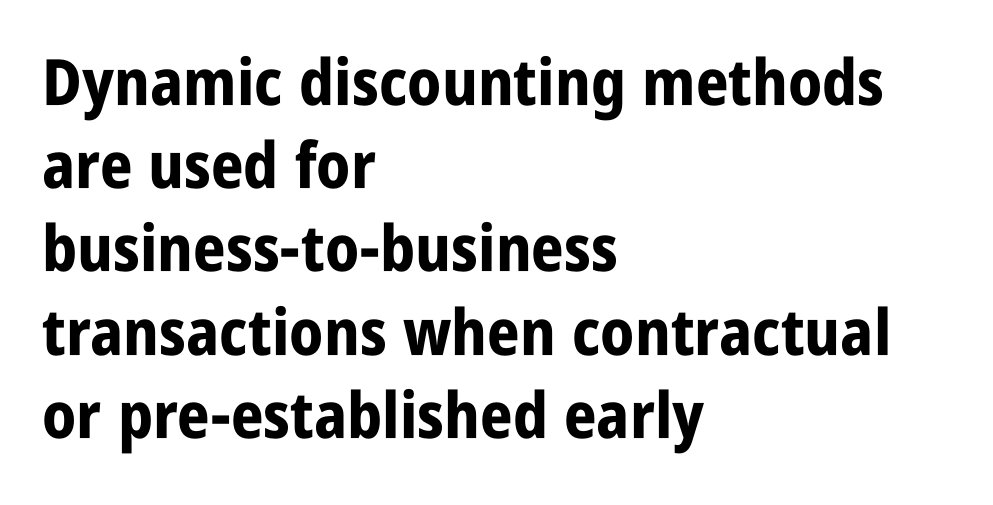
{"serif": "no", "italic": "no", "bold": "yes", "weight": "bold", "width": "condensed", "stroke_contrast": "low", "x_height": "large", "monospaced": "no", "underline": "no", "align": "left", "line_spacing": "normal", "line_spacing_ratio": 1.3, "letter_spacing": "normal", "letter_spacing_em": 0.0, "glyph_px": 64}
